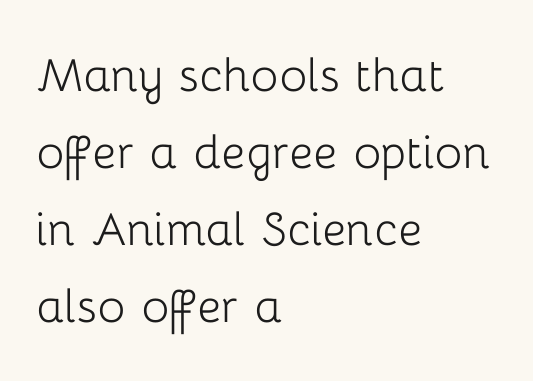
Successive baselines arrive at the customary interval. Tracking here is standard; glyphs follow each other at the usual distance. You can tell from the bare stems that sans-serif type was used. The letters stand upright; this is a roman face.
